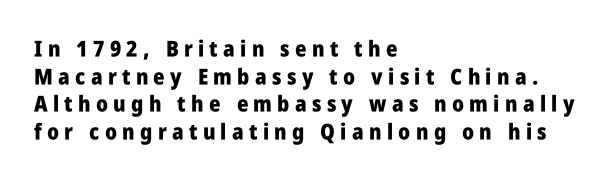
There is plenty of visible air inserted between adjacent glyphs. In CSS terms this would be text-align: left. A dark, heavy texture on the line: the type is bold. Interline gaps are of average width in this sample.
